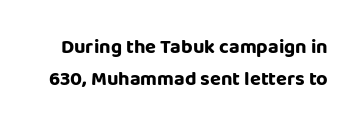
The image shows 20 px text type, upright; set normal line spacing (1.59x), normal letter spacing, not underlined.
